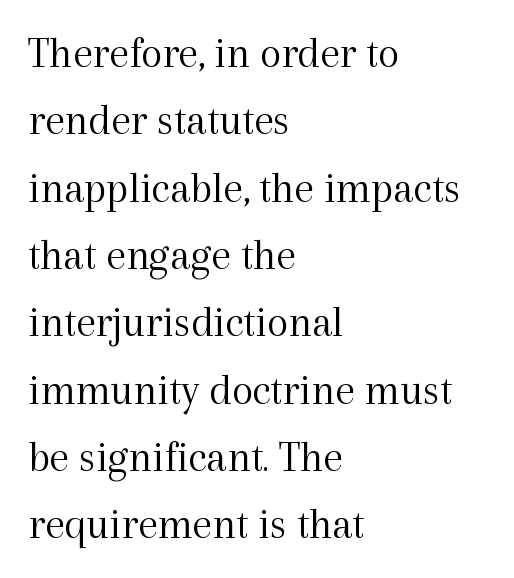
Q: Is the text bold? A: No.
Q: Is the text italic (slanted)? A: No, it is upright.
Q: Is the typeface a serif or a sans-serif typeface? A: Serif.
Q: Is the text underlined? A: No.
Q: How is the paragraph aligned? A: Left-aligned.
Q: Is the spacing between letters normal or unusually wide? A: Normal.
Q: Is the spacing between lines tight, normal or loose? A: Normal.
Q: Width (condensed, normal, or wide)? A: Normal.
Q: x-height? A: Medium.
Q: Monospaced? A: No.
